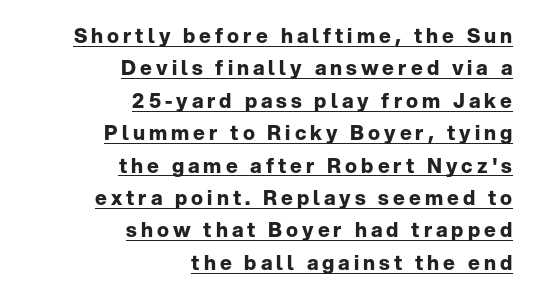
Q: Is the text bold? A: Yes.
Q: Is the text italic (slanted)? A: No, it is upright.
Q: Is the text underlined? A: Yes.
Q: How is the paragraph aligned? A: Right-aligned.
Q: Is the spacing between letters normal or unusually wide? A: Unusually wide.
Q: Is the spacing between lines tight, normal or loose? A: Normal.
